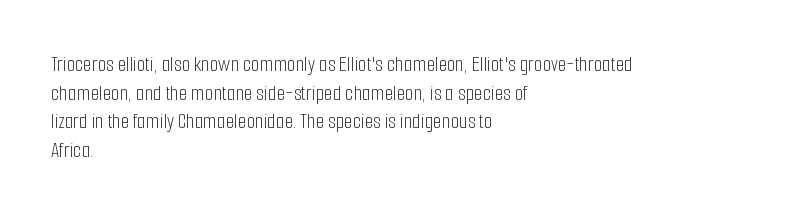
Check the space under the baseline: it is left empty. Characters follow at the spacing the type designer built in. These glyphs show unthickened strokes, regular width or finer. This is the regular roman posture of the typeface. A typesetter would call this leading conventional body-copy spacing. The compositor pushed each line to the left boundary.
